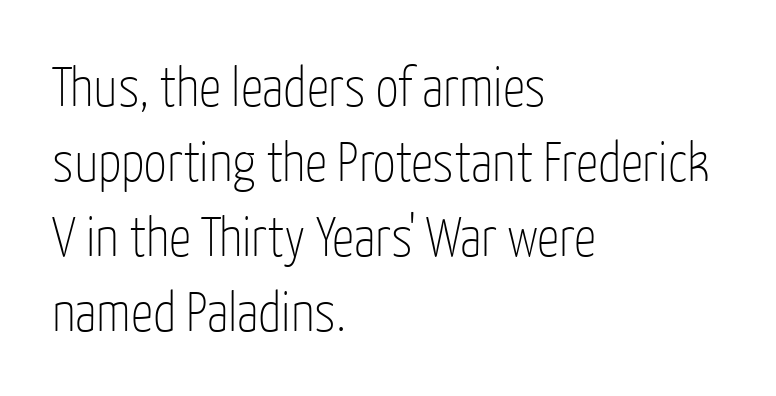
The weight tops out at a normal text grade. Are there feet on the stems? There aren't — it's a sans. Vertical spacing — default. A roman cut, with each character standing at attention. Descenders hang freely into open space.
